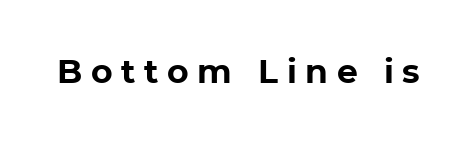
{"serif": "no", "italic": "no", "bold": "yes", "weight": "bold", "width": "normal", "stroke_contrast": "low", "x_height": "medium", "monospaced": "no", "underline": "no", "letter_spacing": "wide", "letter_spacing_em": 0.26, "glyph_px": 33}
